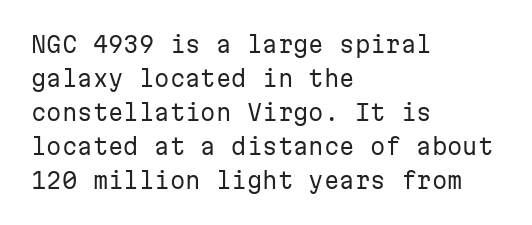
These lines stack with their left ends in a neat column. Any mark beneath the type? The region is blank. Short note: letters normally spaced. The type sits square on the baseline with zero lean.
